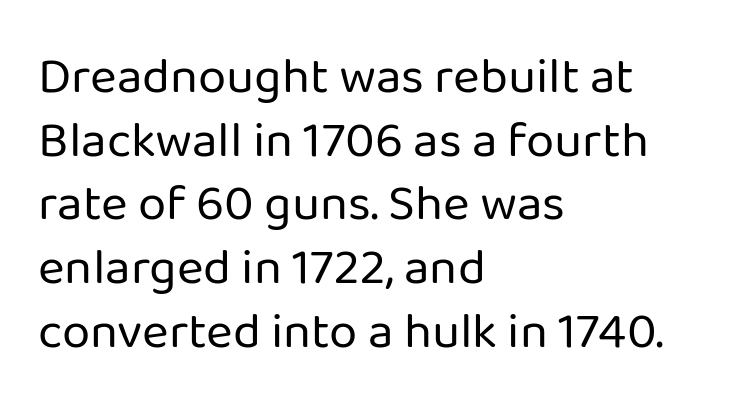
{"serif": "no", "italic": "no", "bold": "no", "weight": "regular", "width": "normal", "stroke_contrast": "low", "x_height": "medium", "monospaced": "no", "underline": "no", "align": "left", "line_spacing": "normal", "line_spacing_ratio": 1.25, "letter_spacing": "normal", "letter_spacing_em": 0.0, "glyph_px": 51}
